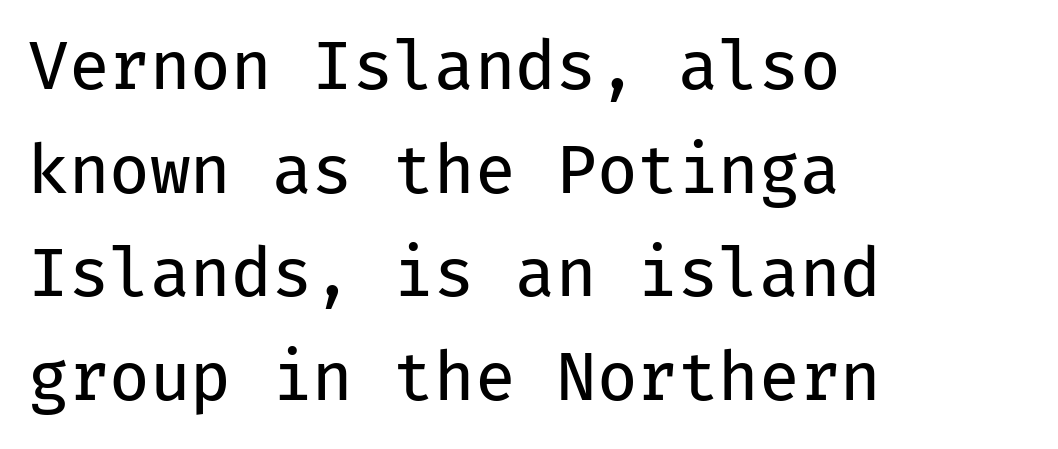
Counters stay open thanks to moderate or lighter strokes. Typographically, this falls in the sans-serif category. Leading: standard. You could count columns in this text — the font is strictly monospaced. Tracking value appears to be zero — textbook default spacing.
